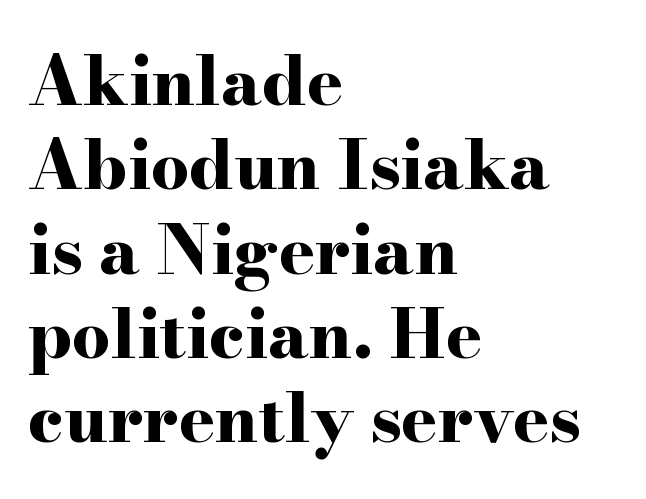
Is the type bold? Yes — the strokes are clearly thick and heavy. Here the designer chose a conventional face with non-uniform glyph widths. Note: serifs present on the glyphs. The ragged edge is on the right, which tells us the setting is flush left. Rendered with straight, roman letterforms.
